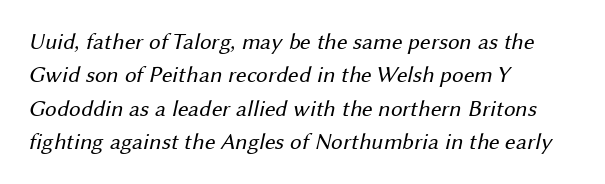
{"bold": "no", "underline": "no", "align": "left", "line_spacing": "normal", "line_spacing_ratio": 1.45, "letter_spacing": "normal", "letter_spacing_em": 0.0, "glyph_px": 23}
